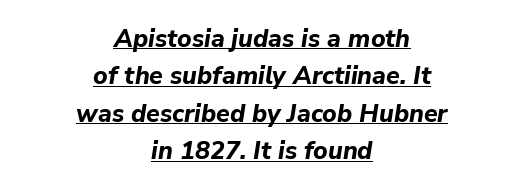
The image shows 25 px bold type, italic (leaning right); set centered, normal line spacing (1.5x), normal letter spacing, underlined.
